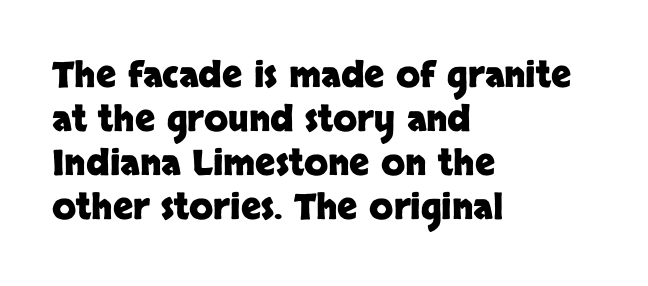
{"serif": "no", "italic": "no", "bold": "yes", "weight": "heavy", "width": "normal", "stroke_contrast": "low", "x_height": "large", "monospaced": "no", "underline": "no", "align": "left", "line_spacing": "normal", "line_spacing_ratio": 1.26, "letter_spacing": "normal", "letter_spacing_em": 0.0, "glyph_px": 35}
